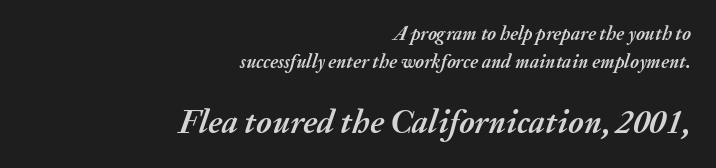
{"italic": "yes", "lean": "right", "slant_degrees": 20, "bold": "yes", "weight": "semibold", "width": "normal", "stroke_contrast": "medium", "x_height": "medium", "monospaced": "no", "underline": "no", "align": "right", "line_spacing": "normal", "line_spacing_ratio": 1.49, "letter_spacing": "normal", "letter_spacing_em": 0.0, "larger_block": "second", "size_ratio": 1.74, "glyph_px": 33}
